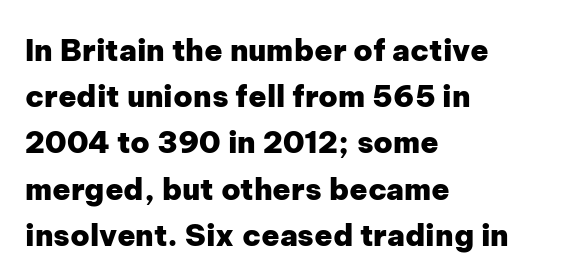
{"serif": "no", "italic": "no", "bold": "yes", "weight": "heavy", "width": "normal", "stroke_contrast": "low", "x_height": "medium", "monospaced": "no", "underline": "no", "align": "left", "line_spacing": "normal", "line_spacing_ratio": 1.54, "letter_spacing": "normal", "letter_spacing_em": 0.0, "glyph_px": 30}
